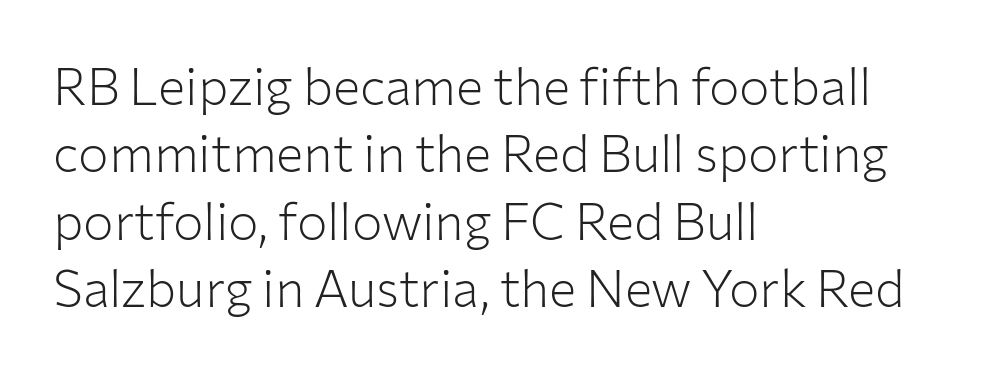
The rendering uses natural spacing where letterforms have individual widths. Decoration check: the copy has no underline. Every stem runs plumb, perpendicular to the baseline. In terms of letterspacing, this is plain default setting. Regarding serifs, this sample does without them. Honestly, the row spacing looks completely unremarkable.
